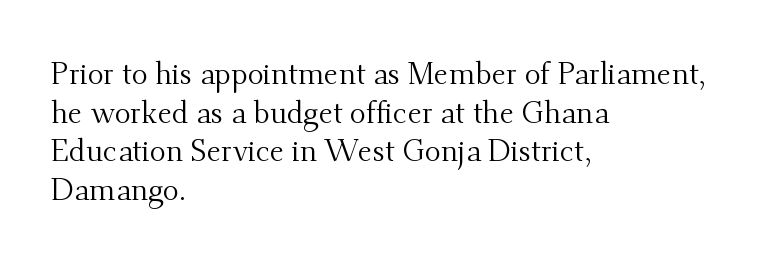
Q: Is the text bold? A: No.
Q: Is the text italic (slanted)? A: No, it is upright.
Q: Is the typeface a serif or a sans-serif typeface? A: Serif.
Q: Is the text underlined? A: No.
Q: How is the paragraph aligned? A: Left-aligned.
Q: Is the spacing between letters normal or unusually wide? A: Normal.
Q: Is the spacing between lines tight, normal or loose? A: Normal.
Q: Width (condensed, normal, or wide)? A: Normal.
Q: Stroke contrast? A: Medium.
Q: x-height? A: Small.
Q: Monospaced? A: No.
